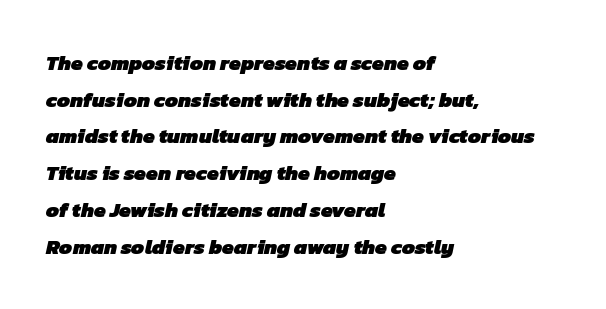
Q: Is the text bold? A: Yes.
Q: Is the text underlined? A: No.
Q: How is the paragraph aligned? A: Left-aligned.
Q: Is the spacing between letters normal or unusually wide? A: Normal.
